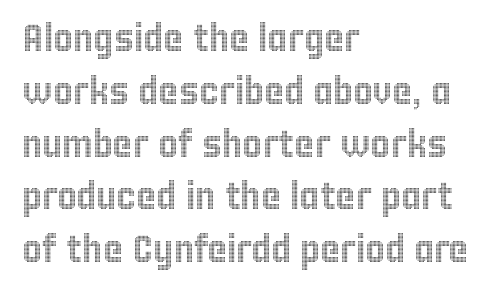
Q: Is the text italic (slanted)? A: No, it is upright.
Q: Is the text underlined? A: No.
Q: How is the paragraph aligned? A: Left-aligned.
Q: Is the spacing between letters normal or unusually wide? A: Normal.
Q: Is the spacing between lines tight, normal or loose? A: Normal.
Q: Width (condensed, normal, or wide)? A: Condensed.
Q: x-height? A: Large.
Q: Monospaced? A: No.
